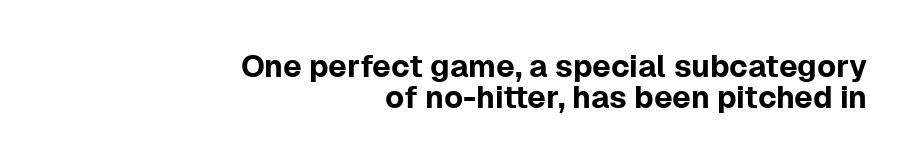
{"serif": "no", "italic": "no", "width": "normal", "stroke_contrast": "low", "x_height": "medium", "monospaced": "no", "underline": "no", "align": "right", "line_spacing": "tight", "line_spacing_ratio": 0.99, "letter_spacing": "normal", "letter_spacing_em": 0.0, "glyph_px": 31}
